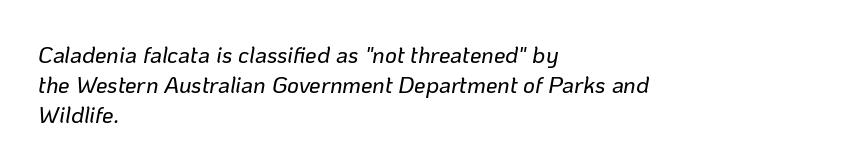
The image shows 23 px text type, italic (leaning right); set left-aligned, normal line spacing (1.3x), normal letter spacing, not underlined.
